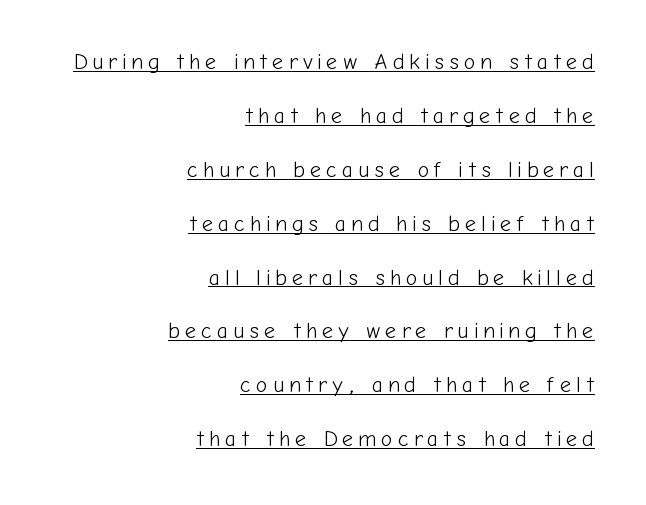
{"italic": "no", "bold": "no", "underline": "yes", "align": "right", "line_spacing": "loose", "line_spacing_ratio": 2.45, "letter_spacing": "wide", "letter_spacing_em": 0.22, "glyph_px": 22}
